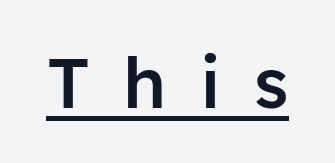
Character widths vary here, with narrow letters taking less room than wide ones. The letters stand straight up with perfectly vertical stems. The designer went with a sans here, leaving each stem footless. The rendered words wear a rule along their underside.
